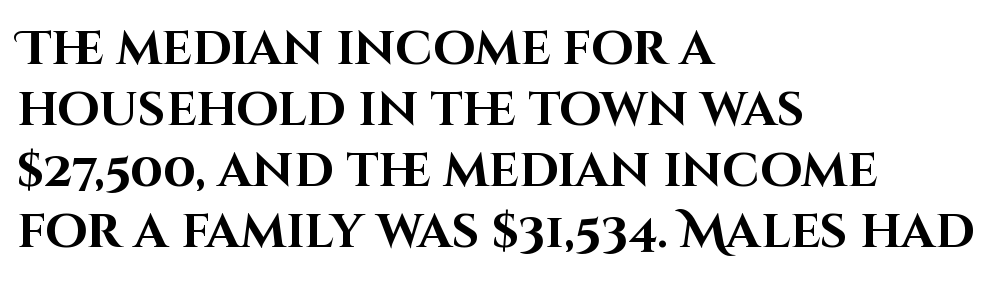
{"serif": "no", "italic": "no", "bold": "yes", "weight": "bold", "width": "normal", "stroke_contrast": "high", "x_height": "large", "monospaced": "no", "underline": "no", "align": "left", "line_spacing": "normal", "line_spacing_ratio": 1.27, "letter_spacing": "normal", "letter_spacing_em": 0.0, "glyph_px": 48}
